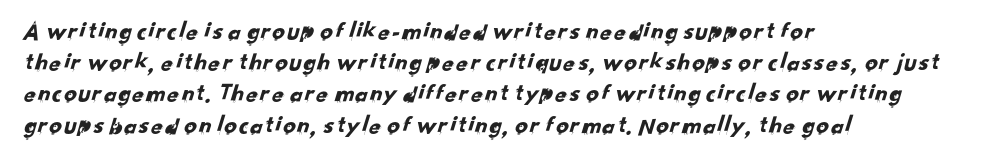
The image shows 25 px text type; set left-aligned, normal line spacing (1.25x), normal letter spacing, not underlined.
